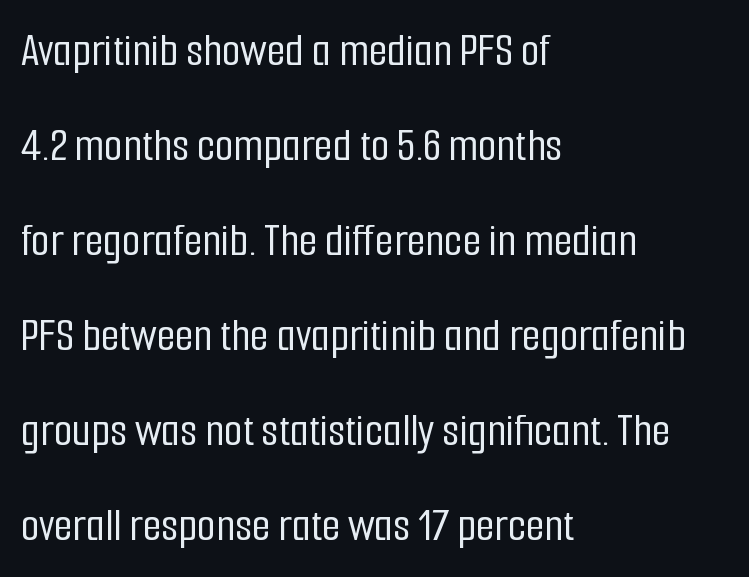
Where is the straight margin? On the left. Glance below the letters and you will spot only blank space. Do the letters lean? They stand straight. Font category for this specimen: sans-serif.
